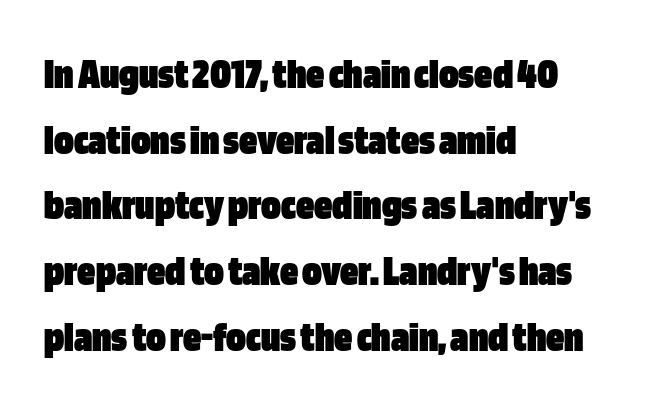
Clear beneath every line of the passage. This sample is left-justified, so line endings fall wherever the words run out. The line texture is even and compact thanks to regular tracking. The leading is moderate, giving the passage an even texture. A typesetter would mark this as roman, not italic.
